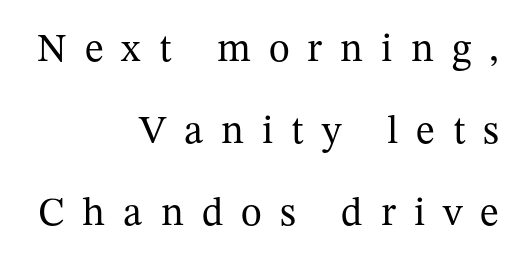
The image shows 40 px regular-weight serif type, upright; set right-aligned, loose line spacing (2.05x), unusually wide letter spacing (+0.45 em), not underlined; medium stroke contrast and a medium x-height.
